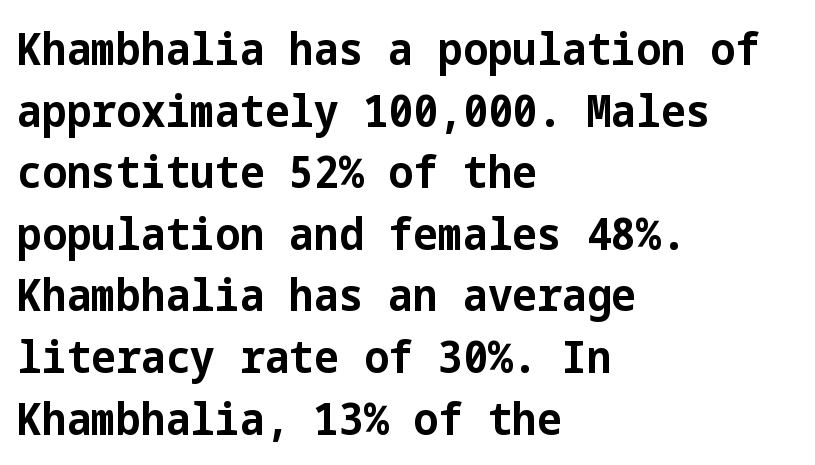
How heavy is the stroke? Heavy — this is a bold. The passage shown has conventional tracking throughout. A clean baseline with only descenders dipping below it. Every stem runs plumb, perpendicular to the baseline. Unlike a traditional serif, this face leaves its strokes unadorned.
